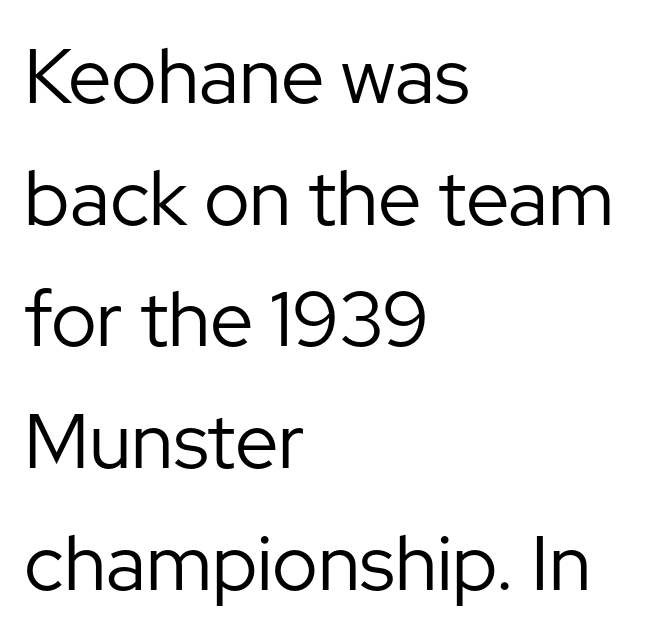
Q: Is the text bold? A: No.
Q: Is the text italic (slanted)? A: No, it is upright.
Q: Is the typeface a serif or a sans-serif typeface? A: Sans-serif.
Q: Is the text underlined? A: No.
Q: How is the paragraph aligned? A: Left-aligned.
Q: Is the spacing between letters normal or unusually wide? A: Normal.
Q: Is the spacing between lines tight, normal or loose? A: Normal.
Q: Width (condensed, normal, or wide)? A: Normal.
Q: Stroke contrast? A: Low.
Q: x-height? A: Medium.
Q: Monospaced? A: No.
